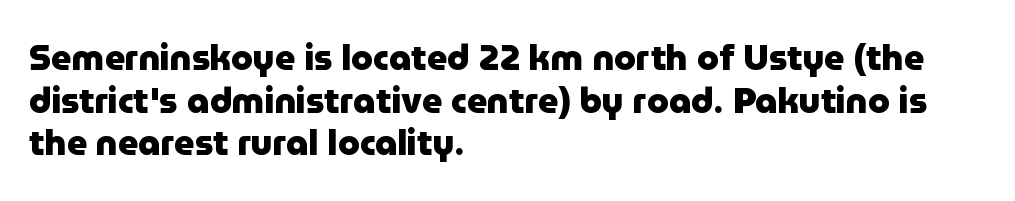
The image shows 35 px heavy sans-serif type, upright; set left-aligned, line spacing 1.22x, normal letter spacing, not underlined; low stroke contrast and a medium x-height.
